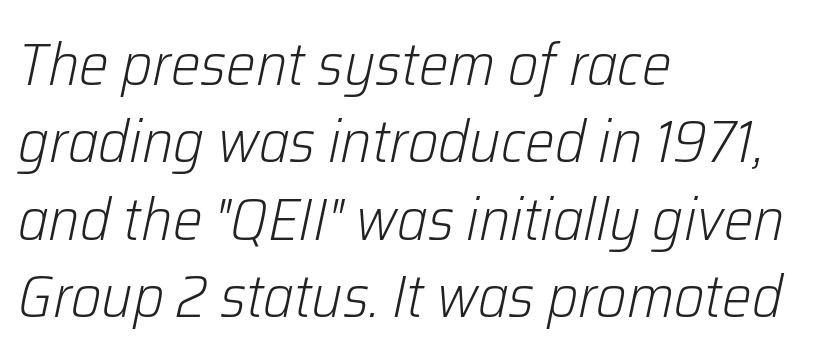
{"italic": "yes", "lean": "right", "slant_degrees": 12, "bold": "no", "weight": "light", "width": "normal", "stroke_contrast": "low", "x_height": "medium", "monospaced": "no", "underline": "no", "align": "left", "line_spacing": "normal", "line_spacing_ratio": 1.31, "letter_spacing": "normal", "letter_spacing_em": 0.0, "glyph_px": 59}
